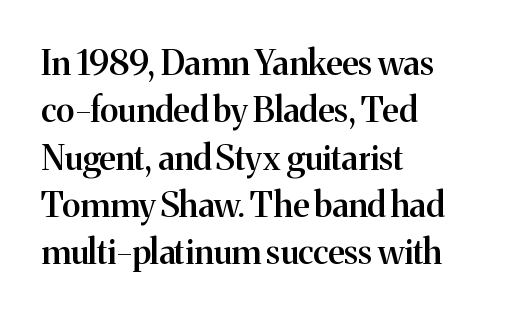
Quick note: underline off. Looks like regular typesetting: each glyph gets only the width it needs. When letters stand straight like this, we call the style roman or upright. Horizontally, the lines are justified to the leading edge only.
